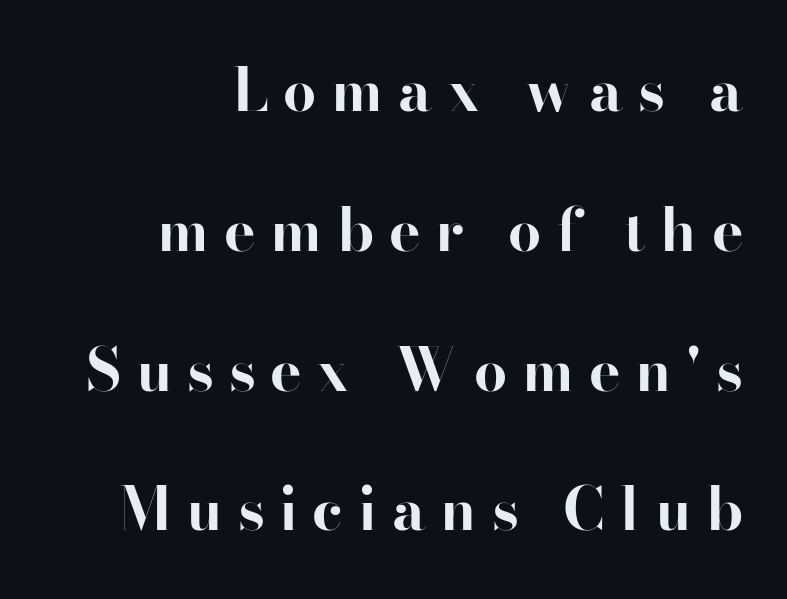
{"serif": "yes", "italic": "no", "bold": "yes", "weight": "bold", "width": "normal", "stroke_contrast": "high", "x_height": "small", "monospaced": "no", "underline": "no", "align": "right", "line_spacing": "loose", "line_spacing_ratio": 2.37, "letter_spacing": "wide", "letter_spacing_em": 0.25, "glyph_px": 59}
